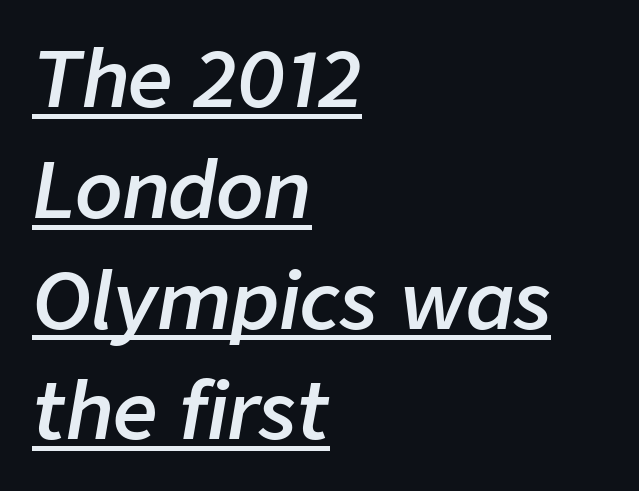
Q: Is the text bold? A: Semi-bold.
Q: Is the text italic (slanted)? A: Yes, it leans right by about 9 degrees.
Q: Is the text underlined? A: Yes.
Q: How is the paragraph aligned? A: Left-aligned.
Q: Is the spacing between letters normal or unusually wide? A: Normal.
Q: Is the spacing between lines tight, normal or loose? A: Normal.
Q: Width (condensed, normal, or wide)? A: Normal.
Q: Stroke contrast? A: Low.
Q: x-height? A: Medium.
Q: Monospaced? A: No.
